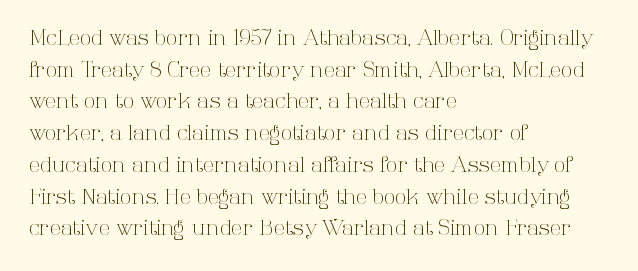
Style check: upright. Leftover space on each line is placed entirely after the last word. The rows are spaced the way most documents space them. The font is comparable to plain body text, perhaps lighter. Honestly, there is no underline to notice here at all. Nobody touched the tracking dial on this one.
